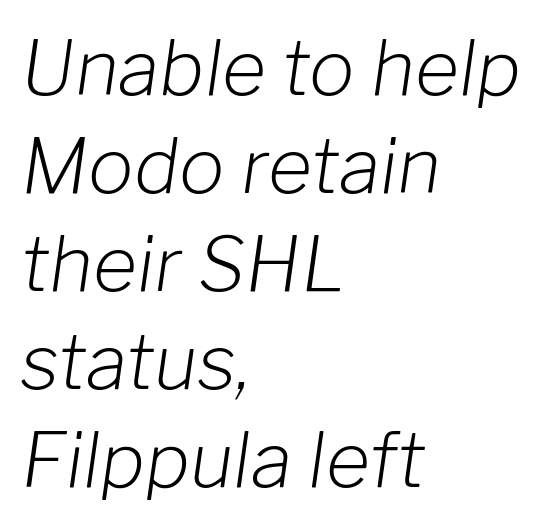
{"italic": "yes", "lean": "right", "slant_degrees": 8, "bold": "no", "weight": "light", "width": "normal", "stroke_contrast": "low", "x_height": "medium", "monospaced": "no", "underline": "no", "align": "left", "line_spacing": "normal", "line_spacing_ratio": 1.29, "letter_spacing": "normal", "letter_spacing_em": 0.0, "glyph_px": 76}
